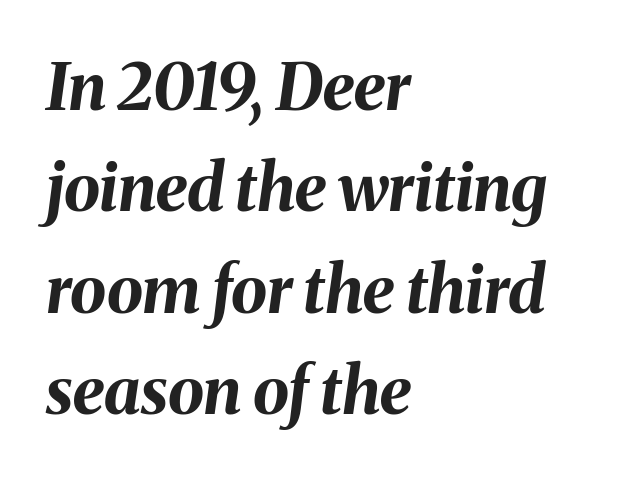
{"italic": "yes", "lean": "right", "slant_degrees": 8, "bold": "yes", "weight": "bold", "width": "normal", "stroke_contrast": "medium", "x_height": "medium", "monospaced": "no", "underline": "no", "align": "left", "line_spacing": "normal", "line_spacing_ratio": 1.56, "letter_spacing": "normal", "letter_spacing_em": 0.0, "glyph_px": 65}
